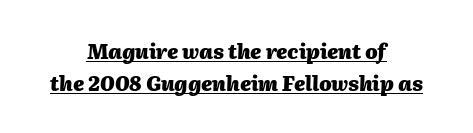
These lines stack symmetrically, like a column narrowing and widening about its center. A typesetter would mark this as italic. Has an underline been added? It has. Does the leading feel generous? No, just average. Spacing between characters is what you'd get straight out of the box.
